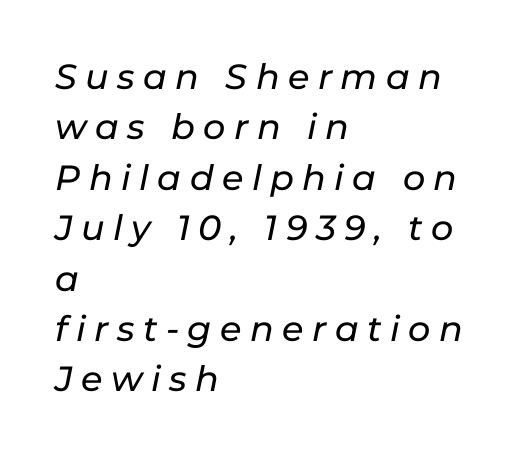
When letters slant like this, we call the style italic. There is plenty of visible air inserted between adjacent glyphs. Rule under the text: the space is simply empty. Rows of type keep a routine distance in the vertical direction. The passage is arranged the way most books set body copy — flush left.
